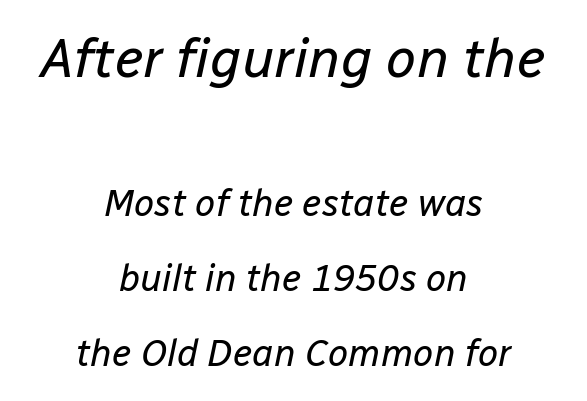
The font's italic variant was chosen for this text. Think standard paragraph weight, or any step lighter than that. Character widths vary here, with narrow letters taking less room than wide ones. Is there much room between lines? Yes — plenty of vertical air separates them.
